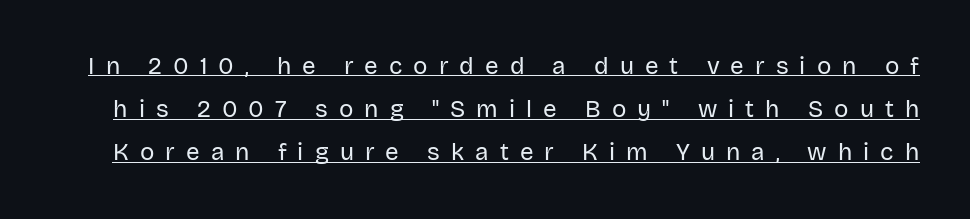
{"italic": "no", "bold": "no", "underline": "yes", "line_spacing_ratio": 1.8, "letter_spacing": "wide", "letter_spacing_em": 0.46, "glyph_px": 24}
